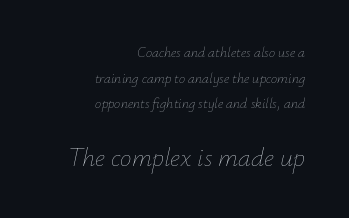
Q: Is the text bold? A: No.
Q: Is the text italic (slanted)? A: Yes, it leans right by about 12 degrees.
Q: Is the text underlined? A: No.
Q: How is the paragraph aligned? A: Right-aligned.
Q: Is the spacing between letters normal or unusually wide? A: Normal.
Q: Which block of text is set in a larger size, the first (top) or the second (bottom)? A: The second (bottom) one.
